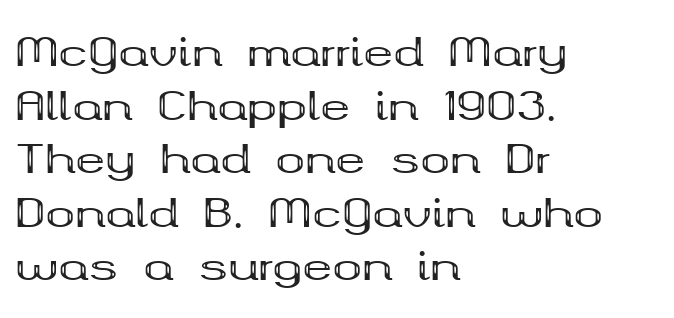
What stands out about the letter spacing? Nothing — it is the standard amount. Emphasis by weight is at full strength: bold. The face used here is seriffed, in the tradition of book romans. Compared with typical paragraphs, the rows here are spaced about the same.
